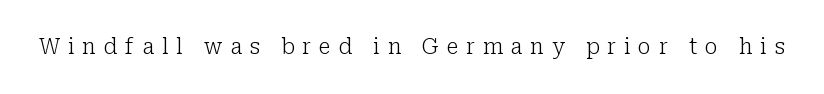
Q: Is the text bold? A: No.
Q: Is the text italic (slanted)? A: No, it is upright.
Q: Is the text underlined? A: No.
Q: Is the spacing between letters normal or unusually wide? A: Unusually wide.
